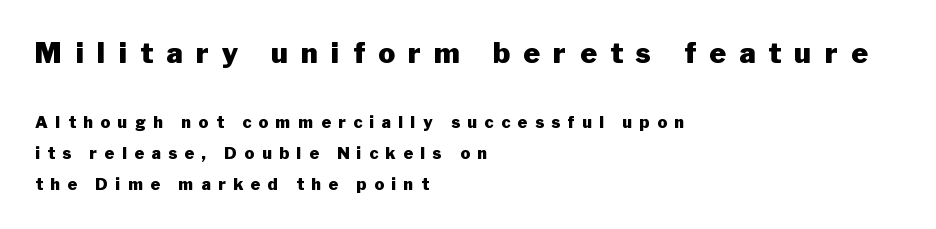
{"serif": "no", "italic": "no", "bold": "yes", "weight": "heavy", "width": "normal", "stroke_contrast": "low", "x_height": "medium", "monospaced": "no", "underline": "no", "align": "left", "line_spacing": "loose", "line_spacing_ratio": 1.94, "letter_spacing": "wide", "letter_spacing_em": 0.48, "larger_block": "first", "size_ratio": 1.75, "glyph_px": 28}
